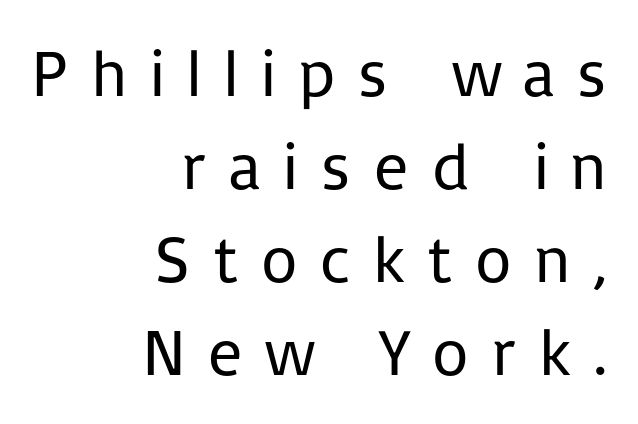
Q: Is the text bold? A: No.
Q: Is the text italic (slanted)? A: No, it is upright.
Q: Is the typeface a serif or a sans-serif typeface? A: Sans-serif.
Q: Is the text underlined? A: No.
Q: How is the paragraph aligned? A: Right-aligned.
Q: Is the spacing between letters normal or unusually wide? A: Unusually wide.
Q: Is the spacing between lines tight, normal or loose? A: Normal.
Q: Width (condensed, normal, or wide)? A: Normal.
Q: Stroke contrast? A: Low.
Q: x-height? A: Medium.
Q: Monospaced? A: No.
